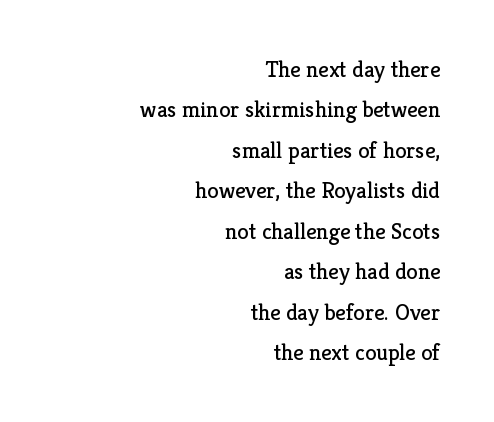
Q: Is the text bold? A: No.
Q: Is the text italic (slanted)? A: No, it is upright.
Q: Is the text underlined? A: No.
Q: How is the paragraph aligned? A: Right-aligned.
Q: Is the spacing between letters normal or unusually wide? A: Normal.
